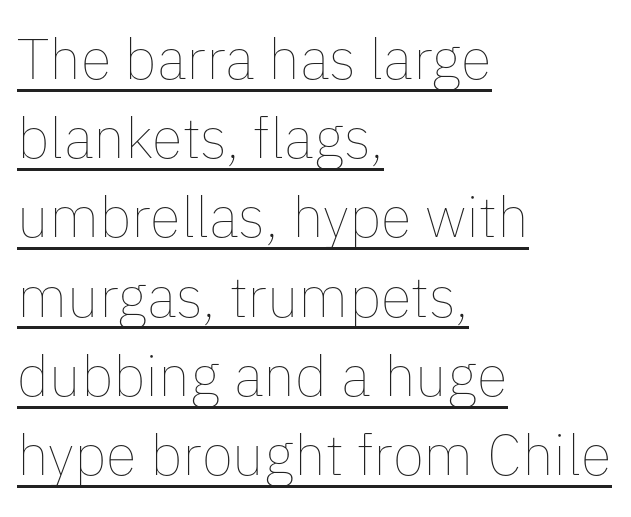
Default kerning and tracking; the words read as compact shapes. This sample is left-justified, so line endings fall wherever the words run out. The lettering stays uniformly vertical, giving the passage a roman look. Proportional: the letters do not fall into vertical columns. Rows of type keep a routine distance in the vertical direction. Each stroke keeps to a modest, everyday thickness or less.
